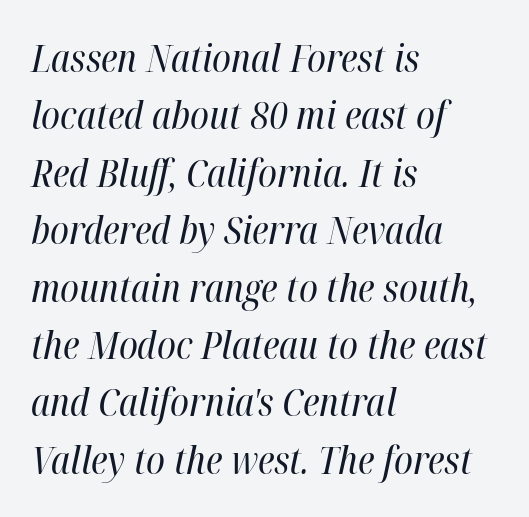
Q: Is the text bold? A: No.
Q: Is the text italic (slanted)? A: Yes, it leans right by about 12 degrees.
Q: Is the text underlined? A: No.
Q: How is the paragraph aligned? A: Left-aligned.
Q: Is the spacing between letters normal or unusually wide? A: Normal.
Q: Is the spacing between lines tight, normal or loose? A: Normal.
Q: Width (condensed, normal, or wide)? A: Condensed.
Q: Stroke contrast? A: High.
Q: x-height? A: Medium.
Q: Monospaced? A: No.
